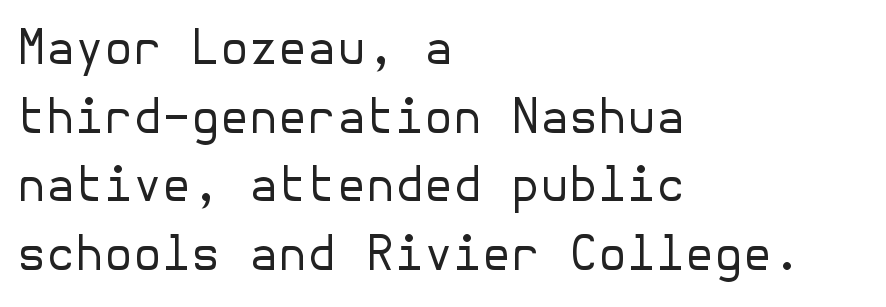
Nothing sits at the stroke ends, so this counts as sans-serif. No word sits above an underline. Casual observation: everything's shoved over to the left. Whoever set this chose a conventional vertical rhythm. The weight tops out at a normal text grade.
